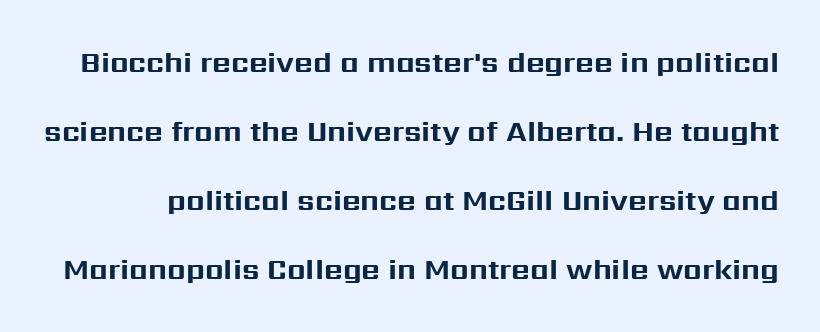
Is there much room between lines? Yes — plenty of vertical air separates them. Underlining? Definitely not there. Plenty of ink on the page — the face is bold. Think of a printed novel: that variable character pitch is what you see here.
